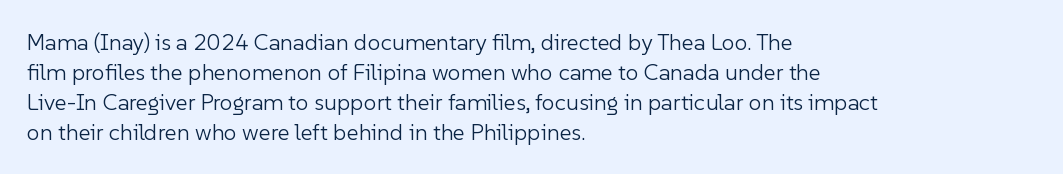
The image shows 23 px text type, upright; set left-aligned, normal line spacing (1.3x), normal letter spacing, not underlined.
